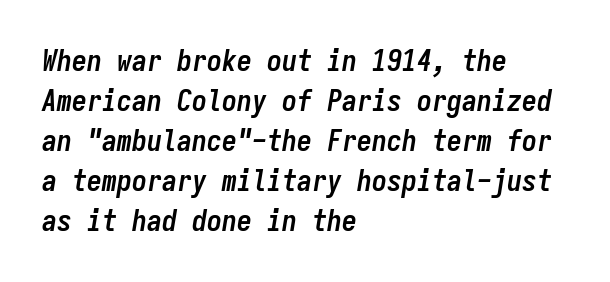
A classic flush-left, rag-right setting is used for this passage. The vertical gap from one line to the next is medium. Look at the tracking — it's just the regular setting, nothing added. Does the lettering tilt? It does — this is italic. These lines are rendered in a fixed-pitch font.
